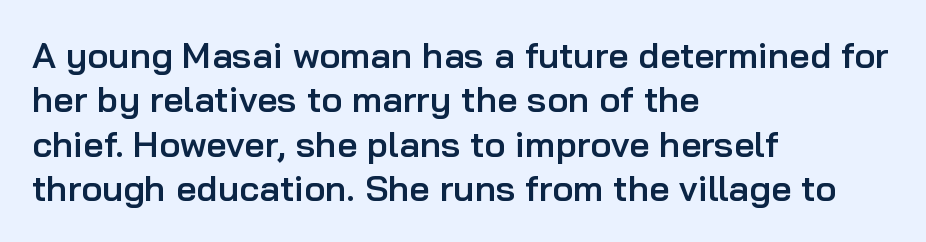
{"serif": "no", "italic": "no", "bold": "semi", "weight": "semibold", "width": "normal", "stroke_contrast": "low", "x_height": "medium", "monospaced": "no", "underline": "no", "align": "left", "line_spacing_ratio": 1.23, "letter_spacing": "normal", "letter_spacing_em": 0.0, "glyph_px": 36}
